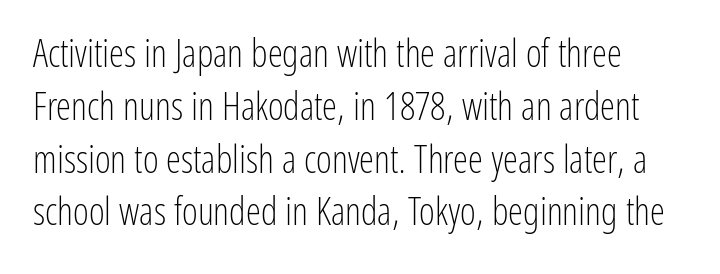
{"serif": "no", "italic": "no", "bold": "no", "weight": "light", "width": "condensed", "stroke_contrast": "low", "x_height": "medium", "monospaced": "no", "underline": "no", "align": "left", "line_spacing": "normal", "line_spacing_ratio": 1.39, "letter_spacing": "normal", "letter_spacing_em": 0.0, "glyph_px": 38}
